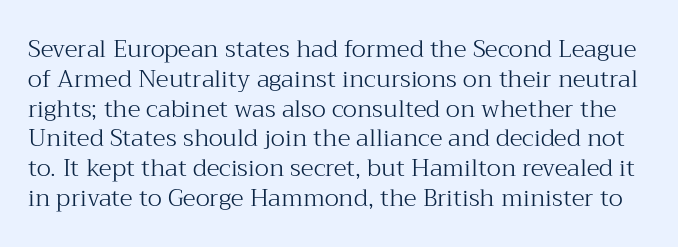
No letter is thick-stroked: the sample isn't bold. Honestly, the letter spacing is just normal — you wouldn't notice it. Each row of text sits above clean, open space. Posture: straight, roman, zero tilt.
